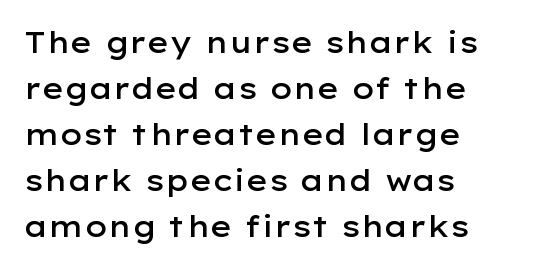
The image shows 29 px semibold, wide sans-serif type, upright; set left-aligned, normal line spacing (1.59x), normal letter spacing, not underlined; low stroke contrast and a medium x-height.
